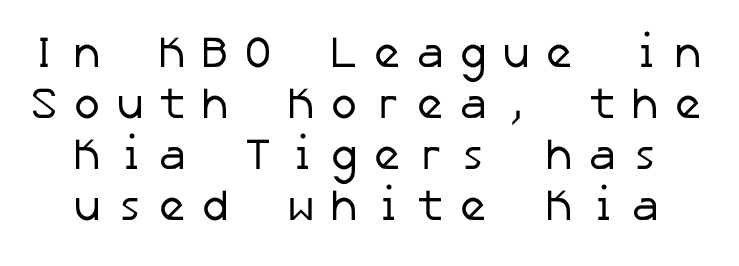
These glyphs show unthickened strokes, regular width or finer. Descenders are the only things crossing below the line. Serifs: no, the terminals of the letterforms are clean. Is the letter spacing exaggerated? Yes — the characters are pushed far apart.
